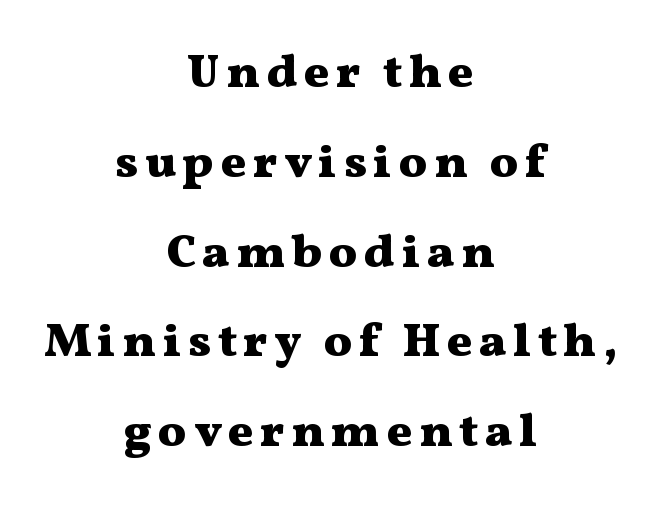
Q: Is the text bold? A: Yes.
Q: Is the text italic (slanted)? A: No, it is upright.
Q: Is the typeface a serif or a sans-serif typeface? A: Serif.
Q: Is the text underlined? A: No.
Q: How is the paragraph aligned? A: Centered.
Q: Is the spacing between lines tight, normal or loose? A: Loose.
Q: Width (condensed, normal, or wide)? A: Wide.
Q: Stroke contrast? A: Medium.
Q: x-height? A: Medium.
Q: Monospaced? A: No.
